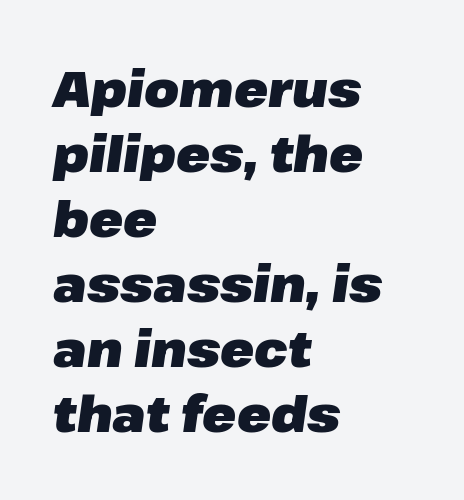
Weight: bold. The letters sit at their default tracking, neither squeezed nor spread. Is there much room between lines? A standard amount, neither cramped nor airy. Letters rest on an invisible, unmarked baseline. This sample has the flowing, uneven cadence of proportional lettering. The setting favours the left margin, as ordinary paragraphs usually do.
